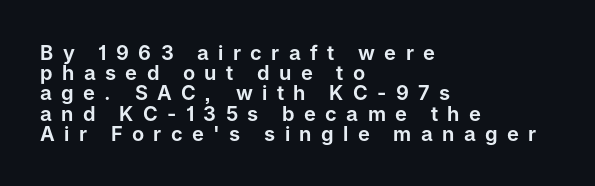
{"italic": "no", "underline": "no", "align": "left", "line_spacing": "tight", "line_spacing_ratio": 1.01, "letter_spacing": "wide", "letter_spacing_em": 0.47, "glyph_px": 20}
